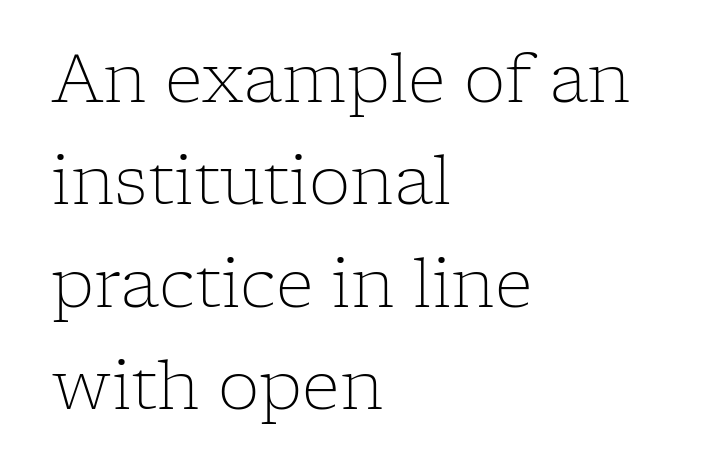
The image shows 66 px light serif type, upright; set left-aligned, normal line spacing (1.55x), normal letter spacing, not underlined; low stroke contrast and a medium x-height.
